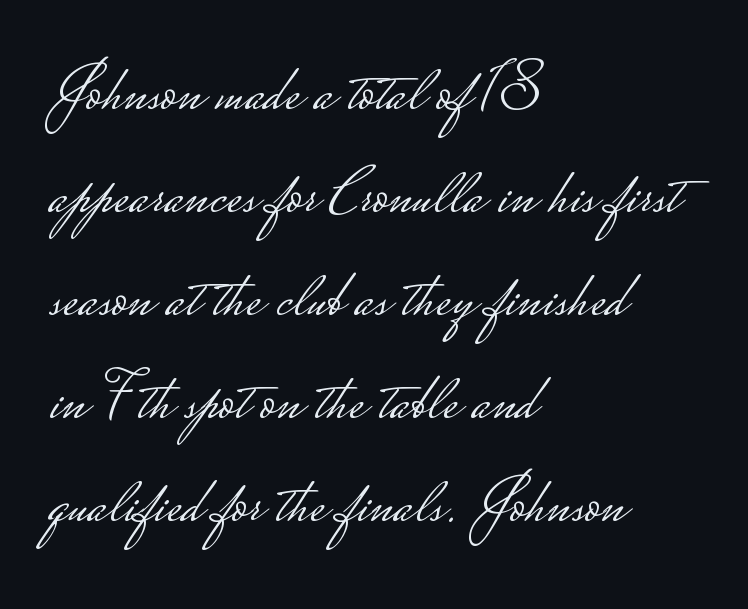
The image shows 66 px light, wide sans-serif type; set left-aligned, normal line spacing (1.56x), normal letter spacing, not underlined; low stroke contrast.
